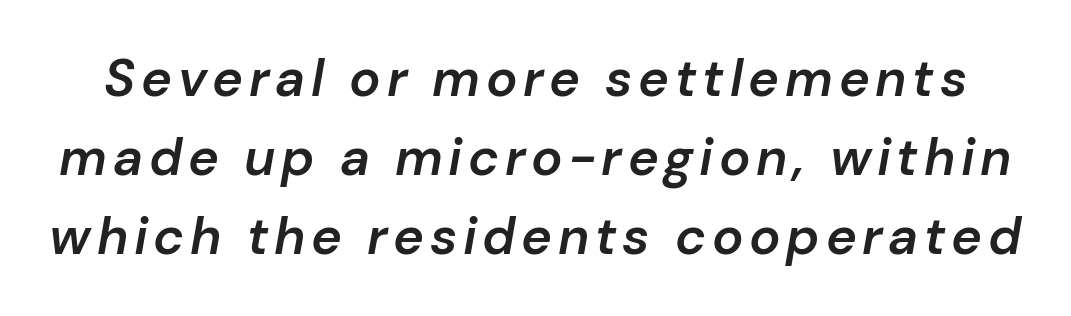
The image shows 52 px semibold type, italic (leaning right); set normal line spacing (1.52x), not underlined; low stroke contrast and a medium x-height.
